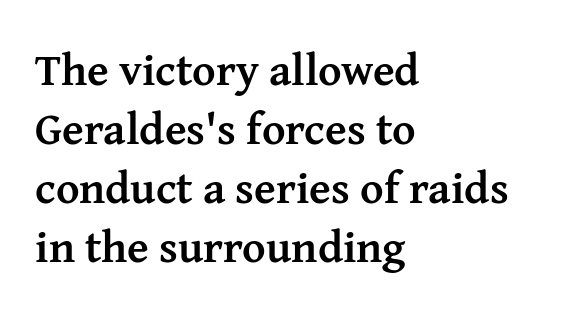
Just letters on the line, the space beneath them empty. This sample has the flowing, uneven cadence of proportional lettering. Is the letter spacing exaggerated? No — it looks like the ordinary default. Does the leading feel generous? No, just average. Ascenders rise straight up at ninety degrees. Unlike a clean sans, this face finishes its strokes with serifs.
